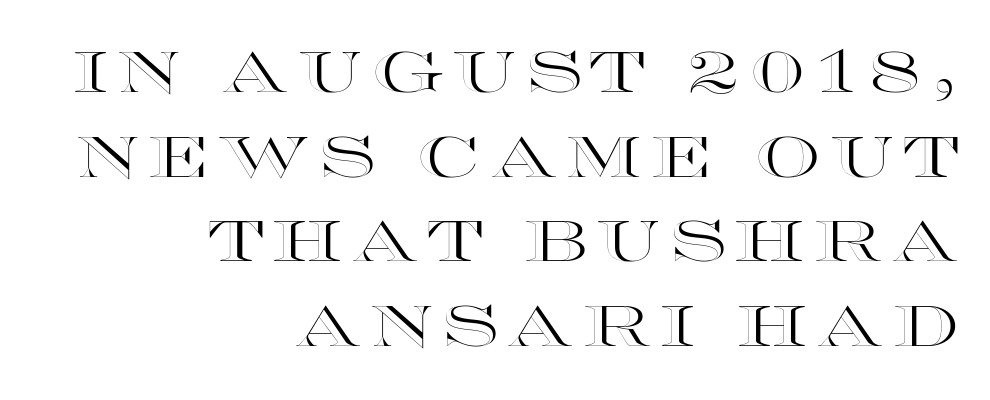
{"italic": "no", "width": "wide", "x_height": "large", "monospaced": "no", "underline": "no", "align": "right", "line_spacing": "normal", "line_spacing_ratio": 1.46, "glyph_px": 58}
